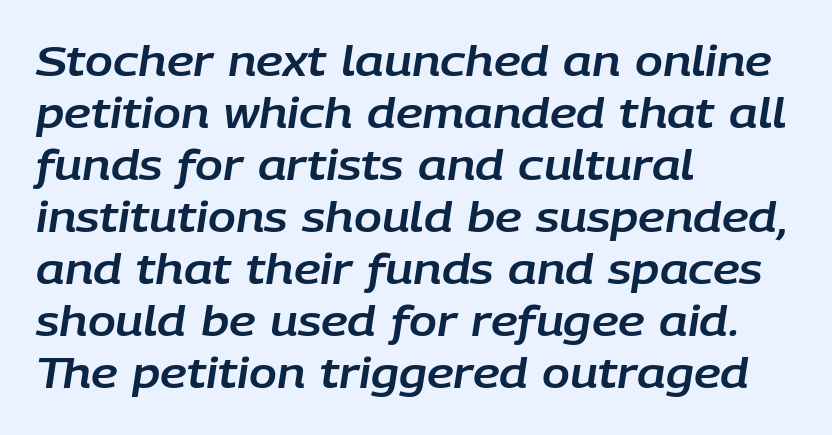
Q: Is the text italic (slanted)? A: Yes, it leans right by about 9 degrees.
Q: Is the text underlined? A: No.
Q: How is the paragraph aligned? A: Left-aligned.
Q: Is the spacing between letters normal or unusually wide? A: Normal.
Q: Is the spacing between lines tight, normal or loose? A: Normal.
Q: Width (condensed, normal, or wide)? A: Normal.
Q: Stroke contrast? A: Low.
Q: x-height? A: Large.
Q: Monospaced? A: No.
